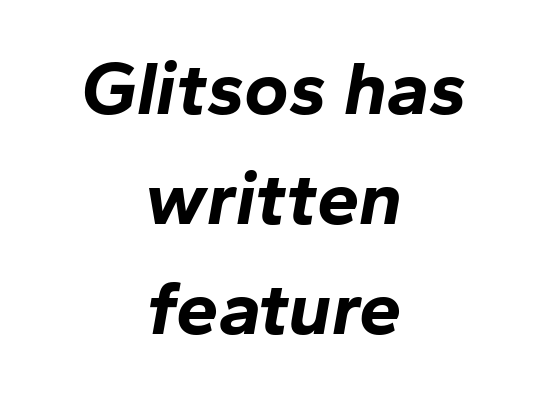
The image shows 76 px bold type, italic (leaning right); set centered, normal line spacing (1.45x), normal letter spacing, not underlined; low stroke contrast and a medium x-height.
